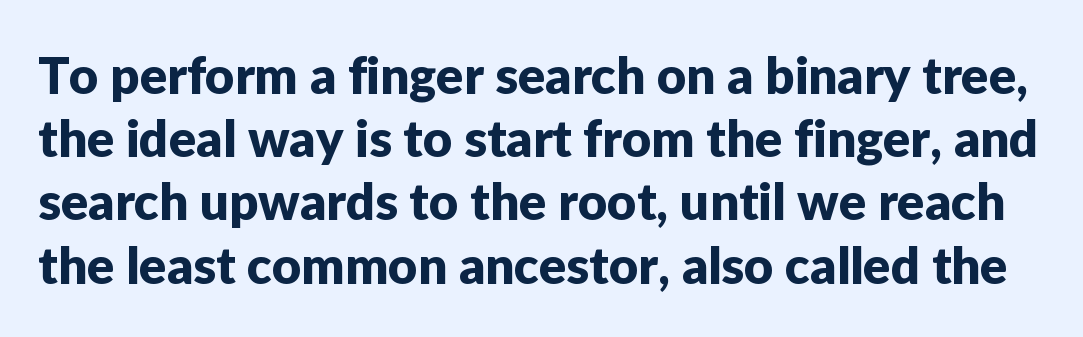
The image shows 51 px sans-serif type, upright; set line spacing 1.24x, normal letter spacing, not underlined; low stroke contrast and a medium x-height.
